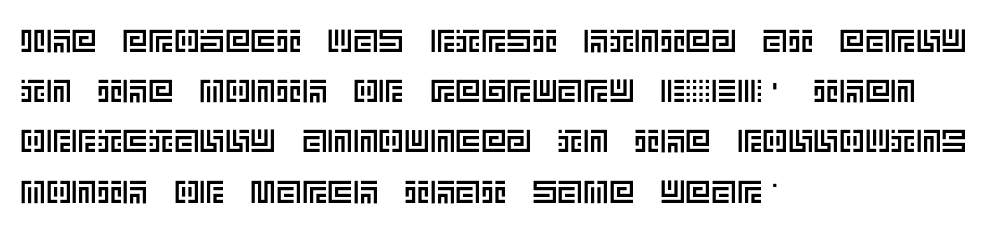
The image shows 32 px text type, upright; set left-aligned, normal line spacing (1.57x), normal letter spacing, not underlined; a large x-height.
